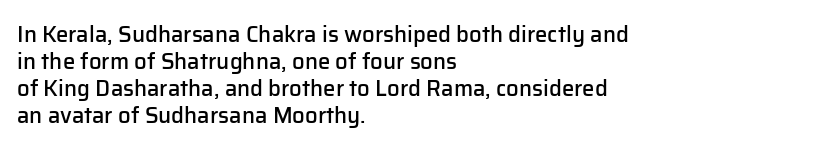
Q: Is the text bold? A: Semi-bold.
Q: Is the text italic (slanted)? A: No, it is upright.
Q: Is the text underlined? A: No.
Q: How is the paragraph aligned? A: Left-aligned.
Q: Is the spacing between letters normal or unusually wide? A: Normal.
